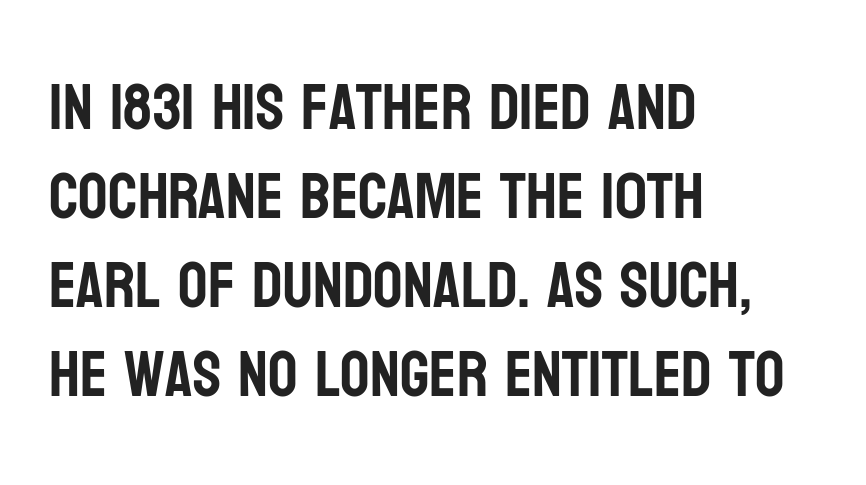
The font's upright variant was chosen for this text. There is no visible air inserted between adjacent glyphs. Compared with a centered layout, this one pins lines to the left instead. No feet cap the strokes, marking this as sans-serif type. This sample keeps an unexceptional amount of space between lines.
